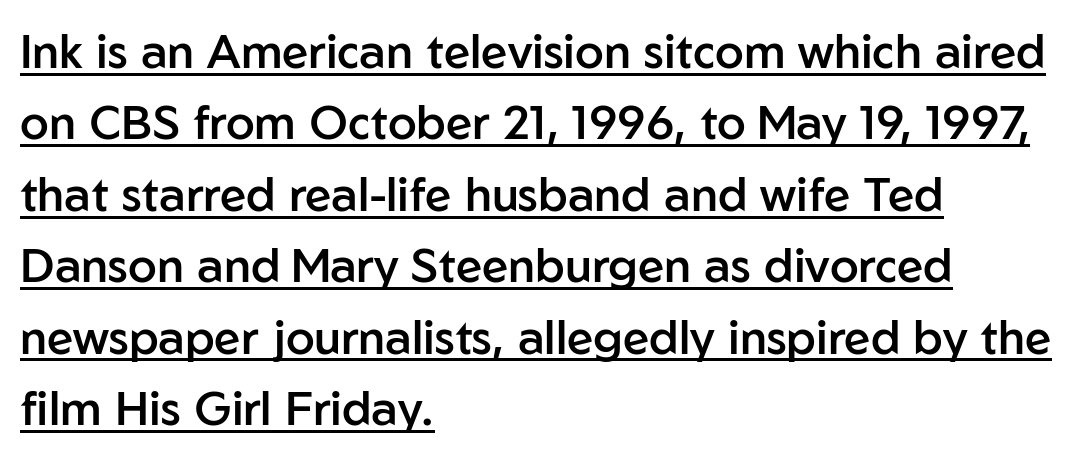
Stroke thickness is moderately raised; the sample reads as semibold. The string is rendered with underlining switched on. Nothing sits at the stroke ends, so this counts as sans-serif. Is this a fixed-width face? No — the glyphs have proportional, varying widths. Unlike italic type, these characters show no tilt at all.
